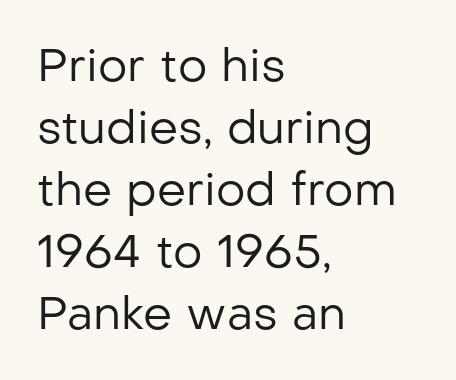
The image shows 46 px regular-weight sans-serif type, upright; set left-aligned, normal line spacing (1.35x), normal letter spacing, not underlined; low stroke contrast and a medium x-height.
